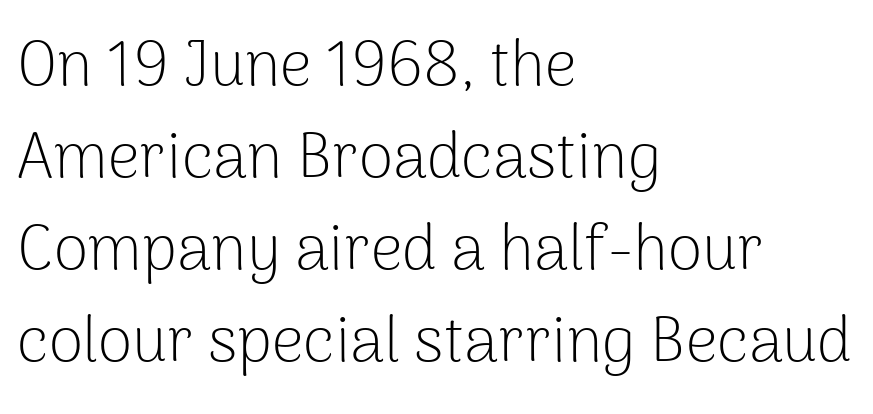
{"serif": "no", "italic": "no", "bold": "no", "weight": "light", "width": "normal", "stroke_contrast": "low", "x_height": "medium", "monospaced": "no", "underline": "no", "align": "left", "line_spacing": "normal", "line_spacing_ratio": 1.46, "letter_spacing": "normal", "letter_spacing_em": 0.0, "glyph_px": 63}
